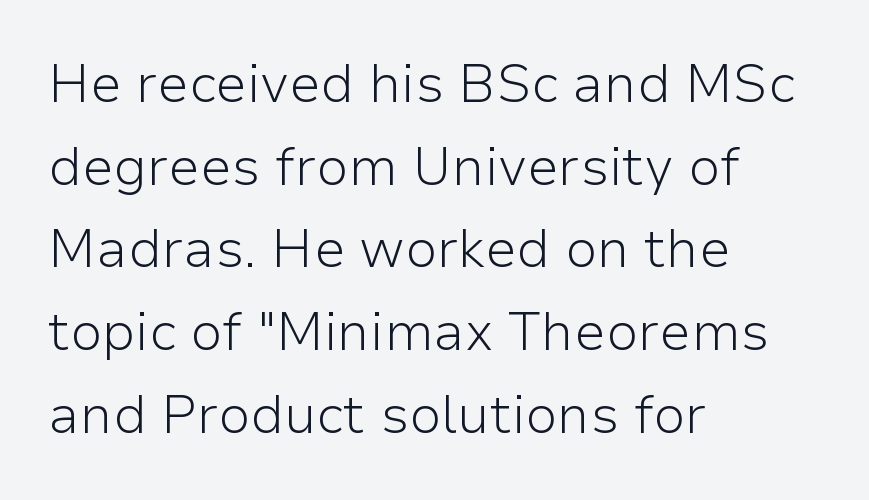
{"serif": "no", "italic": "no", "bold": "no", "weight": "light", "width": "normal", "stroke_contrast": "low", "x_height": "medium", "monospaced": "no", "underline": "no", "align": "left", "line_spacing": "normal", "line_spacing_ratio": 1.56, "letter_spacing": "normal", "letter_spacing_em": 0.0, "glyph_px": 53}
